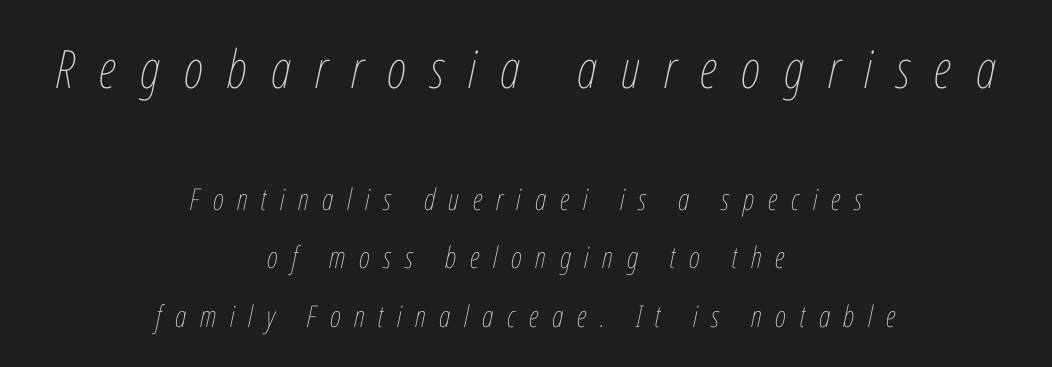
Q: Is the text bold? A: No.
Q: Is the text italic (slanted)? A: Yes, it leans right by about 12 degrees.
Q: Is the text underlined? A: No.
Q: How is the paragraph aligned? A: Centered.
Q: Is the spacing between letters normal or unusually wide? A: Unusually wide.
Q: Is the spacing between lines tight, normal or loose? A: Loose.
Q: Which block of text is set in a larger size, the first (top) or the second (bottom)? A: The first (top) one.
Q: Width (condensed, normal, or wide)? A: Condensed.
Q: Stroke contrast? A: Low.
Q: x-height? A: Medium.
Q: Monospaced? A: No.
